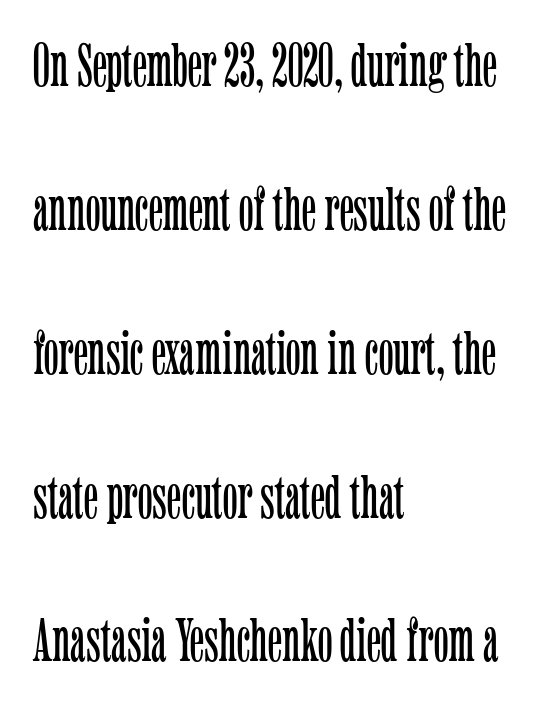
The font's upright variant was chosen for this text. In CSS terms this would be text-align: left. The passage shown stacks its lines with a broad gap. The letters carry serifs — small finishing strokes at the ends of their stems. Heaviness? Minimal to ordinary, like unemphasized prose. The letters sit at their default tracking, neither squeezed nor spread.
